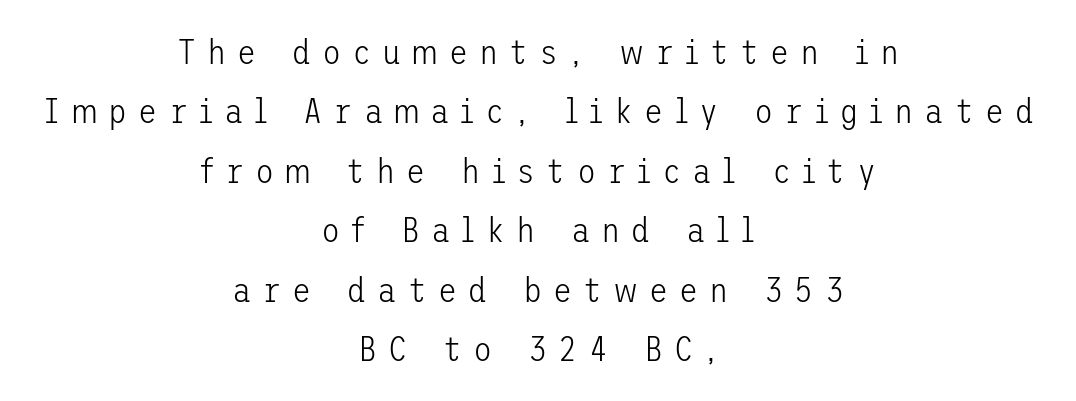
{"serif": "no", "italic": "no", "bold": "no", "weight": "light", "width": "normal", "stroke_contrast": "low", "x_height": "medium", "underline": "no", "align": "center", "line_spacing": "normal", "line_spacing_ratio": 1.7, "letter_spacing": "wide", "letter_spacing_em": 0.31, "glyph_px": 35}
